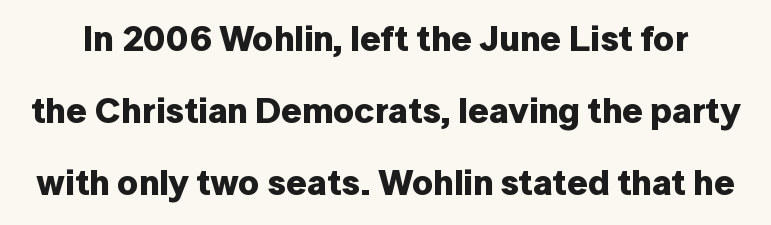
The image shows 36 px bold sans-serif type, upright; set loose line spacing (2.0x), normal letter spacing, not underlined; low stroke contrast and a medium x-height.
